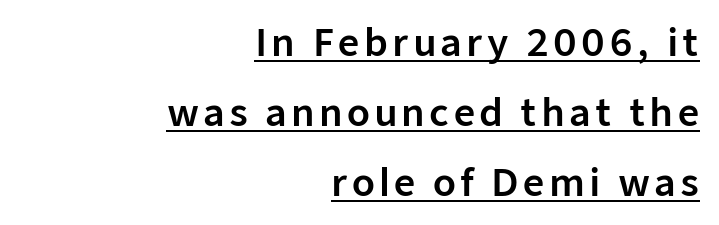
Beneath each row of characters lies a ruled line. One-word summary of the alignment: right. Is there any slant? The stems are plumb. Serif or sans? Sans — the stroke terminals are bare. A typesetter would call this proportional, since set widths differ per character.
